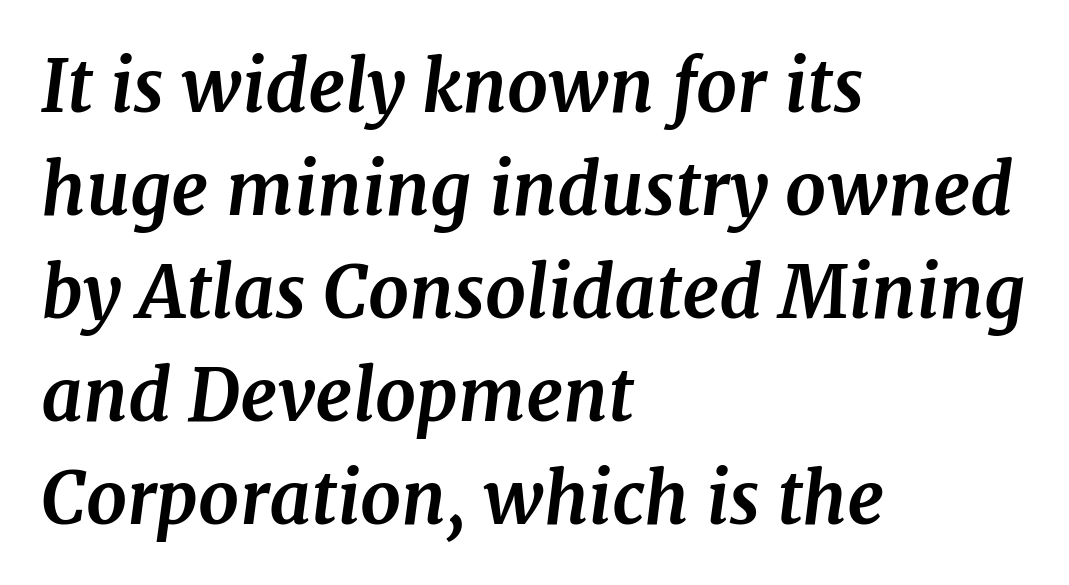
{"serif": "yes", "italic": "yes", "lean": "right", "slant_degrees": 7, "bold": "yes", "weight": "bold", "width": "normal", "stroke_contrast": "medium", "x_height": "medium", "monospaced": "no", "underline": "no", "align": "left", "line_spacing": "normal", "line_spacing_ratio": 1.43, "letter_spacing": "normal", "letter_spacing_em": 0.0, "glyph_px": 72}
